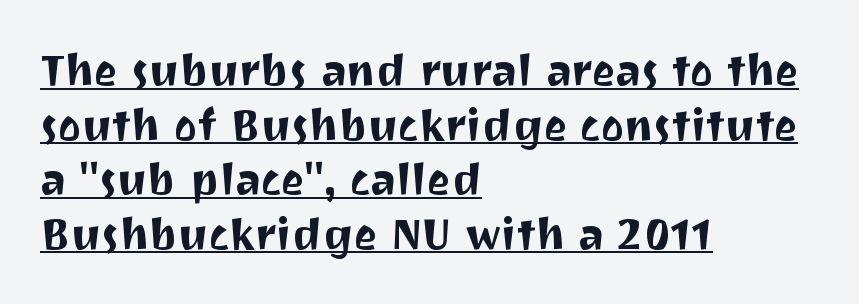
{"serif": "no", "italic": "no", "width": "normal", "stroke_contrast": "medium", "x_height": "medium", "monospaced": "no", "underline": "yes", "align": "left", "line_spacing_ratio": 1.24, "letter_spacing": "normal", "letter_spacing_em": 0.0, "glyph_px": 44}
